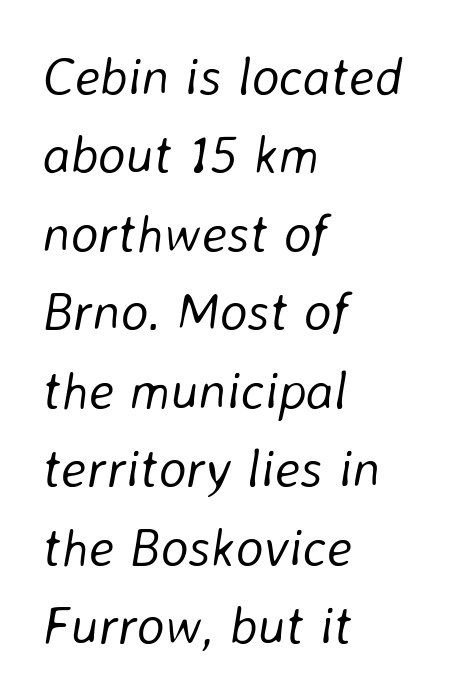
Plain, unruled lines of type. Horizontal alignment here is leftward, the default for most running prose. These lines sit exactly where default settings would place them. The horizontal fit of the characters is conventional and even. The strokes carry an ordinary text weight at most. Think of a printed novel: that variable character pitch is what you see here.
